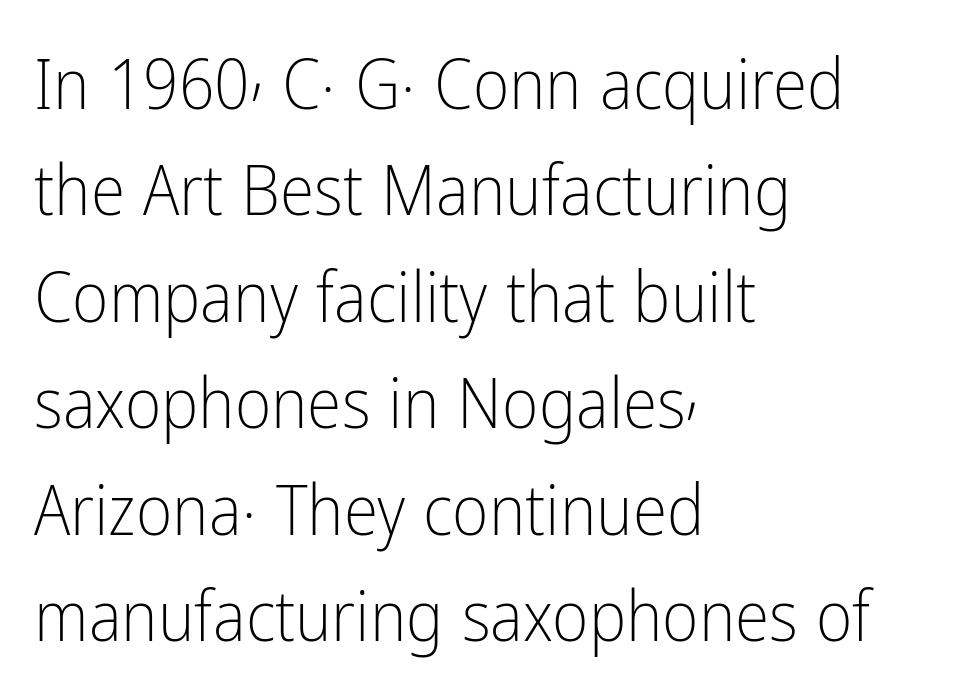
Layout note: lines flush left. A typesetter would call this proportional, since set widths differ per character. I'd call this a sans setting — the letters go barefoot. The rendering uses a moderate line-height, typical for paragraphs. The letterforms sit shoulder to shoulder at normal distance. The letters stand straight up with perfectly vertical stems.
